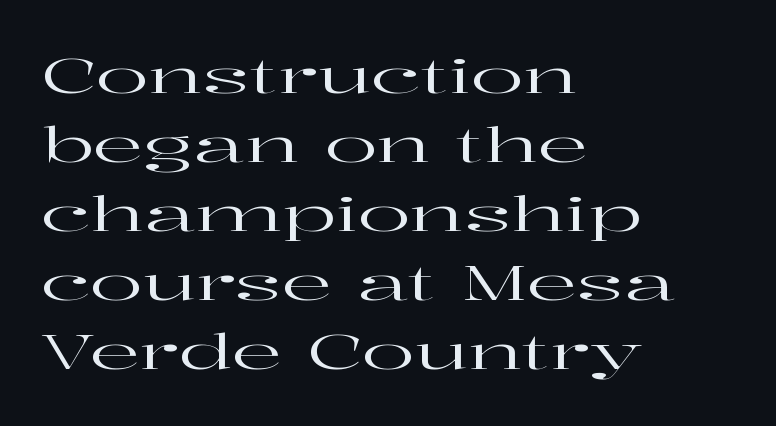
{"serif": "yes", "italic": "no", "width": "wide", "stroke_contrast": "high", "x_height": "medium", "monospaced": "no", "underline": "no", "align": "left", "line_spacing": "normal", "line_spacing_ratio": 1.41, "letter_spacing": "normal", "letter_spacing_em": 0.0, "glyph_px": 49}
